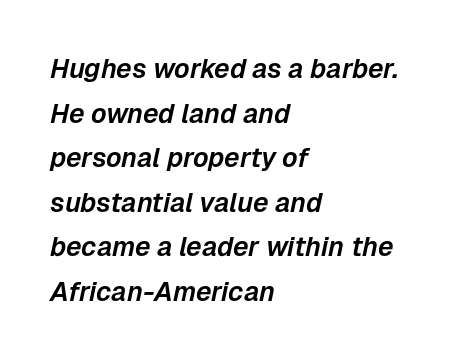
Q: Is the text italic (slanted)? A: Yes, it leans right by about 12 degrees.
Q: Is the text underlined? A: No.
Q: How is the paragraph aligned? A: Left-aligned.
Q: Is the spacing between letters normal or unusually wide? A: Normal.
Q: Is the spacing between lines tight, normal or loose? A: Normal.
